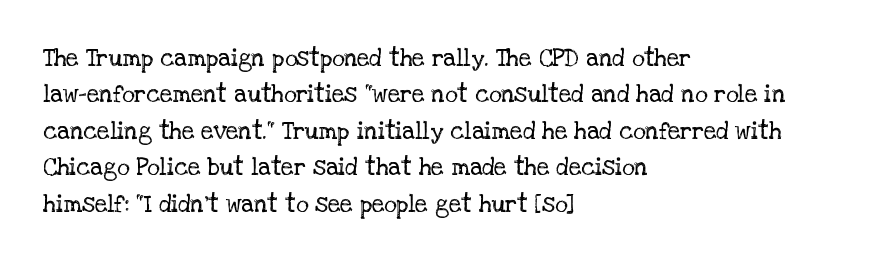
The image shows 24 px text type, upright; set left-aligned, normal line spacing (1.52x), normal letter spacing, not underlined.
